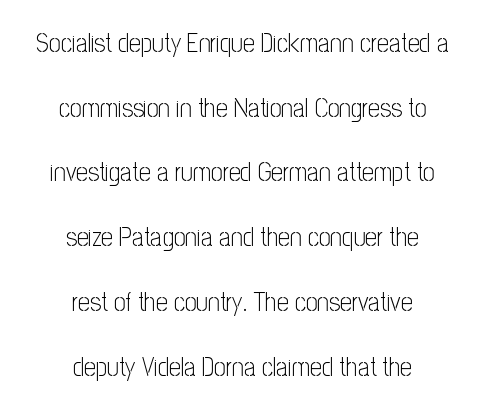
Anything drawn beneath the words? Only blank space. Students, note that the glyphs here touch the page at normal intervals. This block would shrink considerably if given ordinary leading; it's expanded now. Does the lettering tilt? It doesn't — this is upright. Alignment: centered. The letterforms sit at book weight or below.
